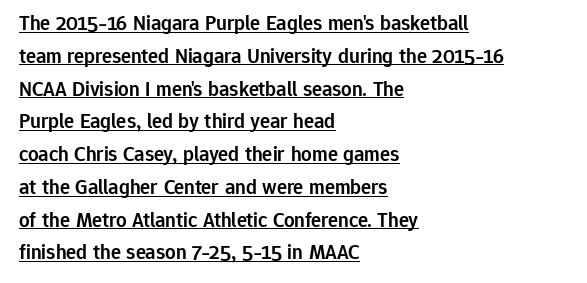
The image shows 21 px text type, upright; set left-aligned, normal line spacing (1.56x), normal letter spacing, underlined.
